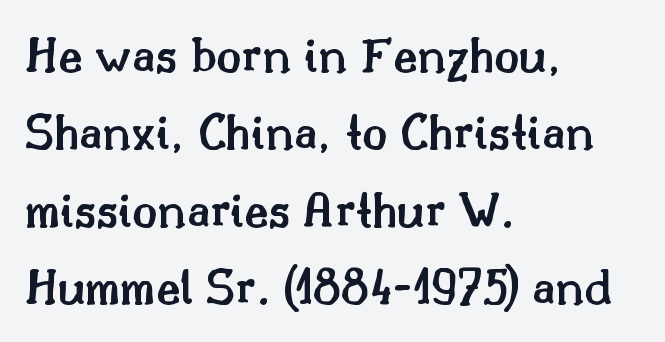
Reading down the block, your eye returns to a fixed left position each line. Font category for this specimen: serif. This is moderately heavy type, rendered in semibold. Decoration check: the copy has no underline.
